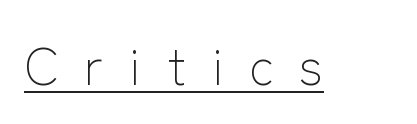
Q: Is the text bold? A: No.
Q: Is the text italic (slanted)? A: No, it is upright.
Q: Is the typeface a serif or a sans-serif typeface? A: Sans-serif.
Q: Is the text underlined? A: Yes.
Q: Is the spacing between letters normal or unusually wide? A: Unusually wide.
Q: Width (condensed, normal, or wide)? A: Normal.
Q: Stroke contrast? A: Low.
Q: x-height? A: Medium.
Q: Monospaced? A: No.
